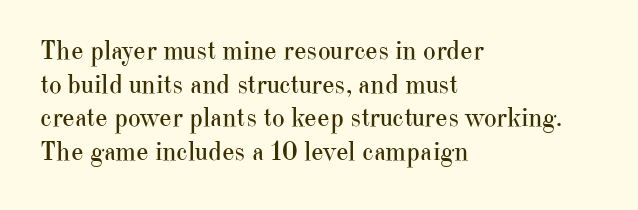
The image shows 27 px text type, upright; set left-aligned, normal line spacing (1.25x), normal letter spacing, not underlined.
